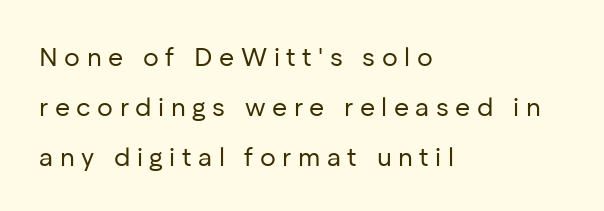
The image shows 26 px text type, upright; set left-aligned, loose line spacing (1.92x), unusually wide letter spacing (+0.25 em), not underlined.
